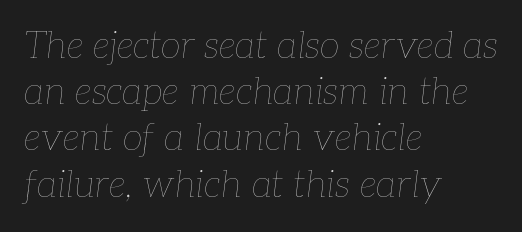
{"italic": "yes", "lean": "right", "slant_degrees": 7, "bold": "no", "weight": "thin", "width": "normal", "stroke_contrast": "low", "x_height": "medium", "monospaced": "no", "underline": "no", "align": "left", "line_spacing": "normal", "line_spacing_ratio": 1.25, "letter_spacing": "normal", "letter_spacing_em": 0.0, "glyph_px": 37}
